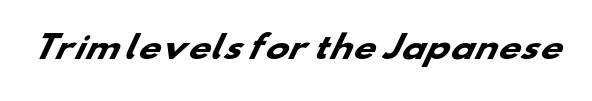
Q: Is the text bold? A: Yes.
Q: Is the typeface a serif or a sans-serif typeface? A: Sans-serif.
Q: Is the text underlined? A: No.
Q: Is the spacing between letters normal or unusually wide? A: Normal.
Q: Width (condensed, normal, or wide)? A: Wide.
Q: Stroke contrast? A: Low.
Q: x-height? A: Small.
Q: Monospaced? A: No.
